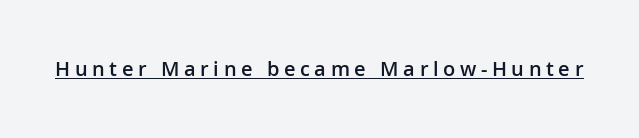
Q: Is the text bold? A: Semi-bold.
Q: Is the text italic (slanted)? A: No, it is upright.
Q: Is the text underlined? A: Yes.
Q: Is the spacing between letters normal or unusually wide? A: Unusually wide.
